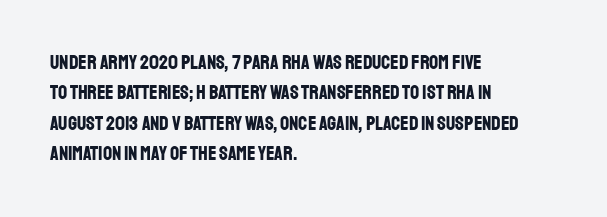
{"italic": "no", "bold": "yes", "underline": "no", "align": "left", "line_spacing": "normal", "line_spacing_ratio": 1.52, "letter_spacing": "normal", "letter_spacing_em": 0.0, "glyph_px": 20}
